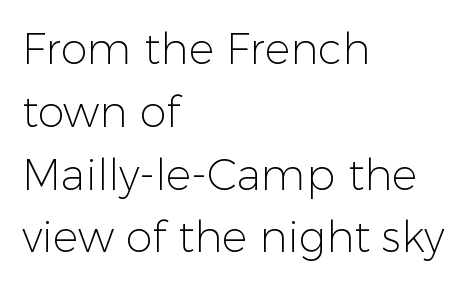
The image shows 43 px light sans-serif type, upright; set left-aligned, normal line spacing (1.46x), normal letter spacing, not underlined; low stroke contrast and a medium x-height.
